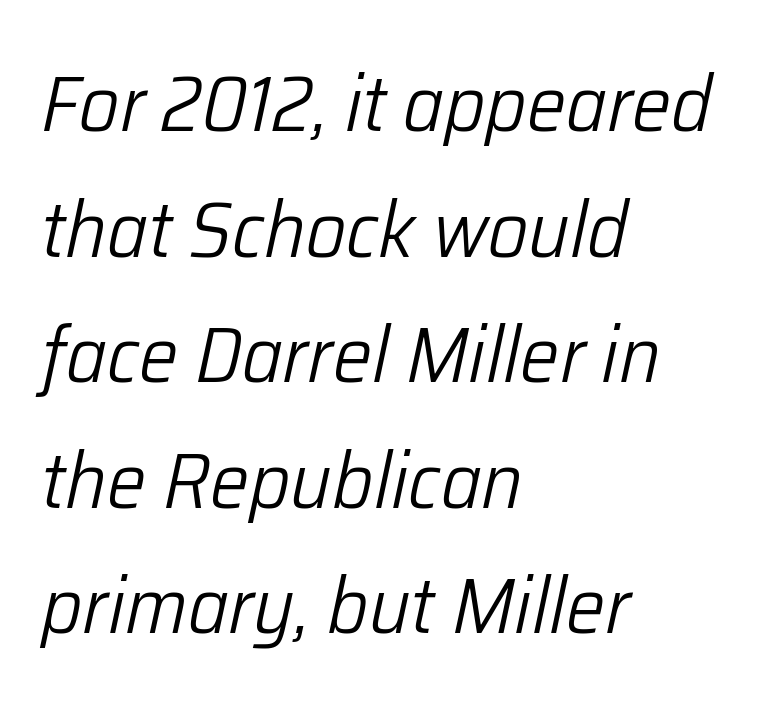
{"italic": "yes", "lean": "right", "slant_degrees": 12, "bold": "no", "weight": "light", "width": "normal", "stroke_contrast": "low", "x_height": "medium", "monospaced": "no", "underline": "no", "align": "left", "line_spacing": "normal", "line_spacing_ratio": 1.59, "letter_spacing": "normal", "letter_spacing_em": 0.0, "glyph_px": 79}
